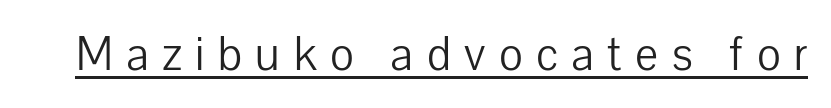
Q: Is the text bold? A: No.
Q: Is the text italic (slanted)? A: No, it is upright.
Q: Is the typeface a serif or a sans-serif typeface? A: Sans-serif.
Q: Is the text underlined? A: Yes.
Q: Is the spacing between letters normal or unusually wide? A: Unusually wide.
Q: Width (condensed, normal, or wide)? A: Normal.
Q: Stroke contrast? A: Low.
Q: x-height? A: Medium.
Q: Monospaced? A: No.
